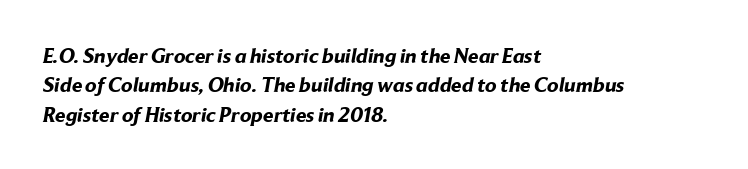
Q: Is the text bold? A: Yes.
Q: Is the text underlined? A: No.
Q: How is the paragraph aligned? A: Left-aligned.
Q: Is the spacing between letters normal or unusually wide? A: Normal.
Q: Is the spacing between lines tight, normal or loose? A: Normal.
